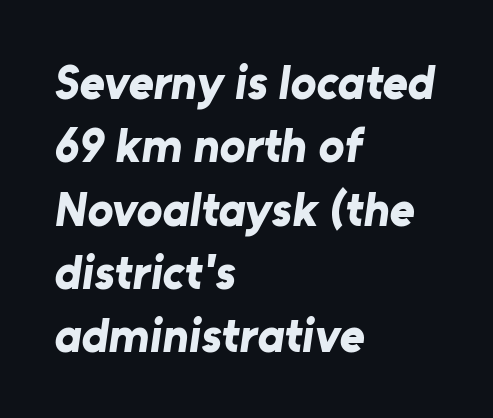
Q: Is the text bold? A: Yes.
Q: Is the typeface a serif or a sans-serif typeface? A: Sans-serif.
Q: Is the text underlined? A: No.
Q: How is the paragraph aligned? A: Left-aligned.
Q: Is the spacing between letters normal or unusually wide? A: Normal.
Q: Is the spacing between lines tight, normal or loose? A: Normal.
Q: Width (condensed, normal, or wide)? A: Normal.
Q: Stroke contrast? A: Low.
Q: x-height? A: Medium.
Q: Monospaced? A: No.
